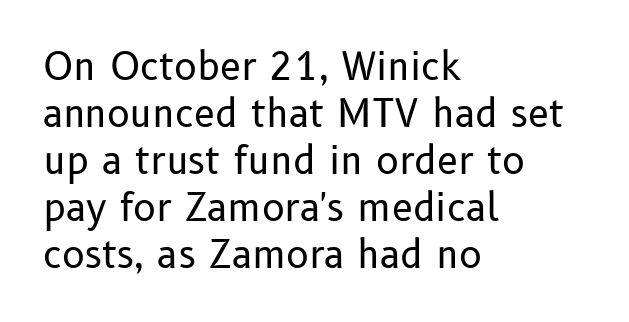
{"serif": "no", "italic": "no", "bold": "no", "weight": "regular", "width": "normal", "stroke_contrast": "low", "x_height": "medium", "monospaced": "no", "underline": "no", "align": "left", "line_spacing_ratio": 1.24, "letter_spacing": "normal", "letter_spacing_em": 0.0, "glyph_px": 38}
